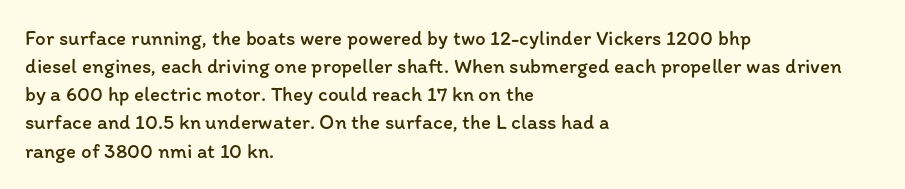
Visually the block forms a straight wall on the left and a jagged coastline on the right. Style check: upright. Bold? No — there's no thickening of the strokes. Notice how descenders clear the ascenders below comfortably — that's standard leading. Each word holds together tightly as a unit, with standard inter-letter gaps.
